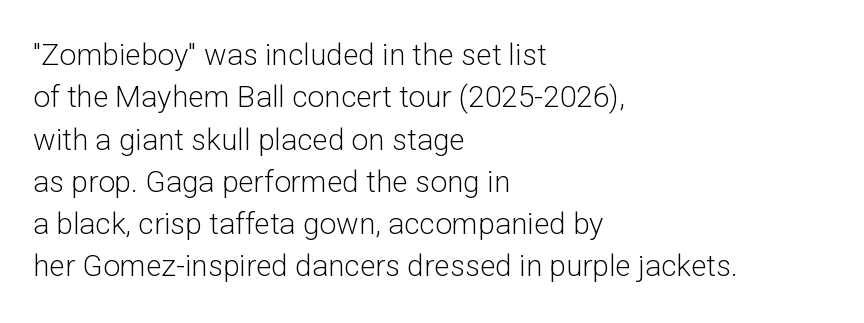
The image shows 30 px light sans-serif type, upright; set left-aligned, normal line spacing (1.41x), normal letter spacing, not underlined; low stroke contrast and a medium x-height.
